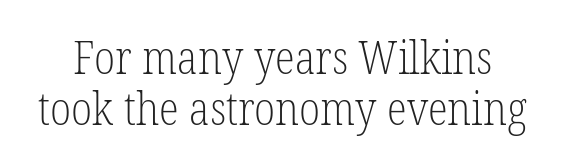
You can tell it's not italic because the verticals are truly vertical. Glance below the letters and you will spot only blank space. Examine the stroke ends and you'll spot serifs. Students, note that the glyphs here touch the page at normal intervals.
